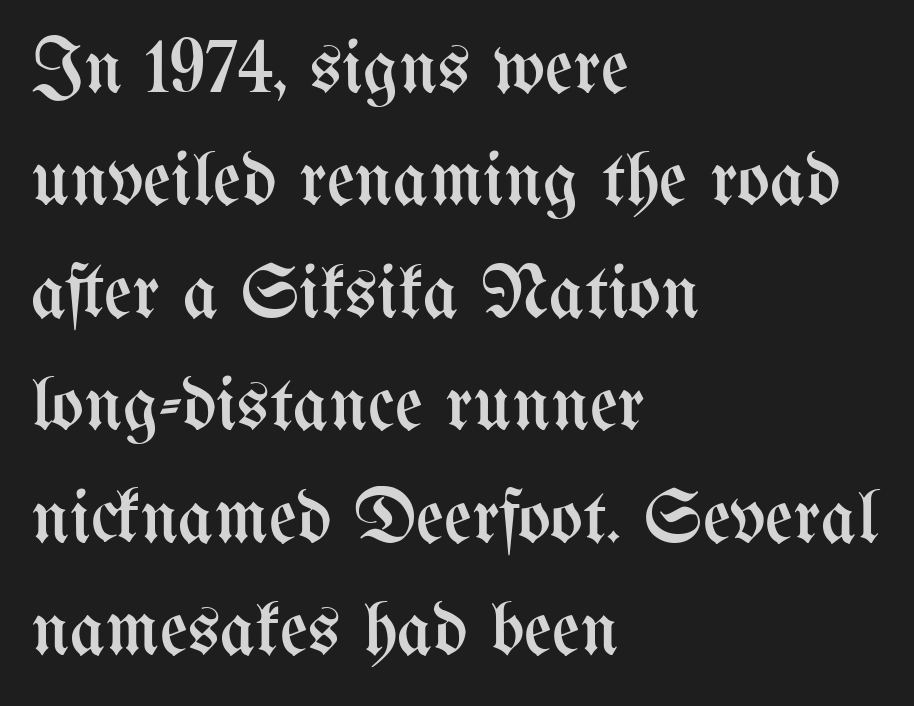
Rendered with straight, roman letterforms. Stems and bowls with no extra thickness — not bold. Reading down the block, your eye returns to a fixed left position each line. Whoever set this chose a conventional vertical rhythm.
